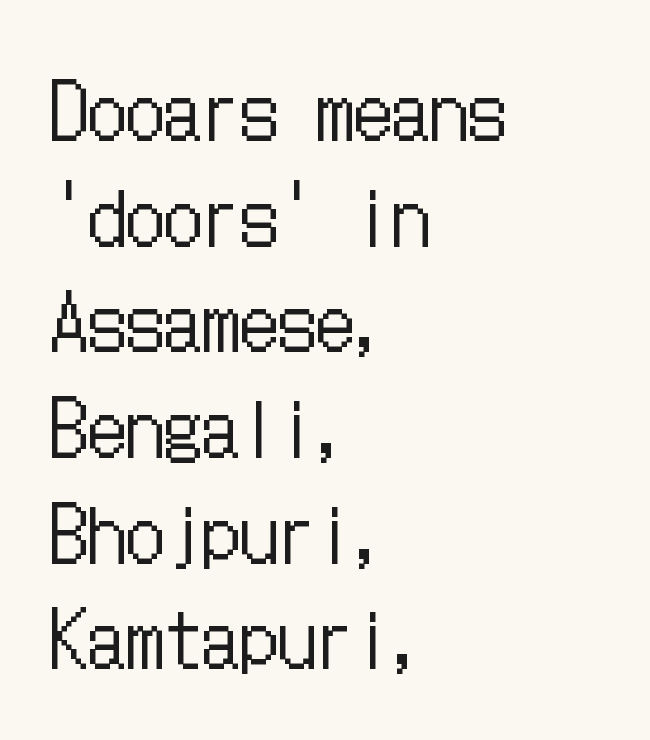
This block has exactly the height ordinary leading produces. Descenders hang freely into open space. Does extra space separate the letters? No, they use regular spacing. Does the lettering tilt? It doesn't — this is upright. The letterforms sit at book weight or below. Line beginnings align vertically; line endings do not.
